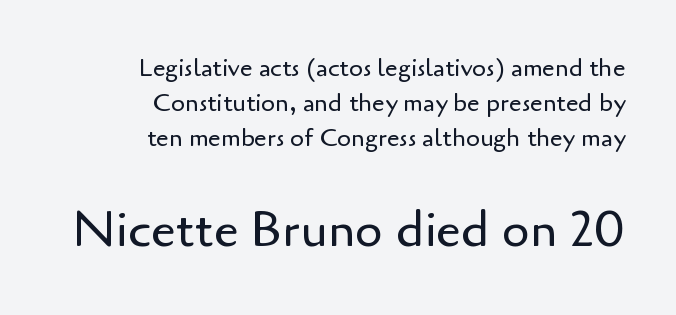
The image shows 50 px regular-weight sans-serif type, upright; set right-aligned, normal line spacing (1.4x), normal letter spacing, not underlined; the second (bottom) block is 2.0x larger; low stroke contrast and a small x-height.
